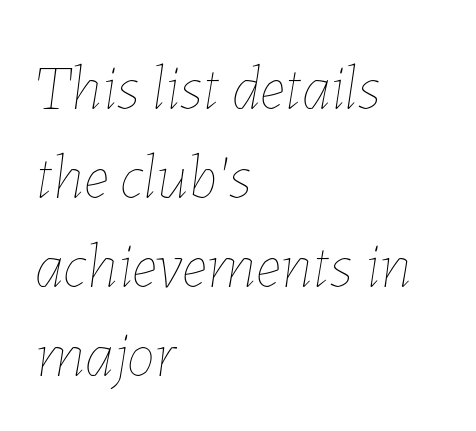
Unbolded letterforms with no extra heft. Vertical spacing — default. Looks like regular typesetting: each glyph gets only the width it needs. Alignment: flush left. This sample uses plain, unmodified letter spacing.
